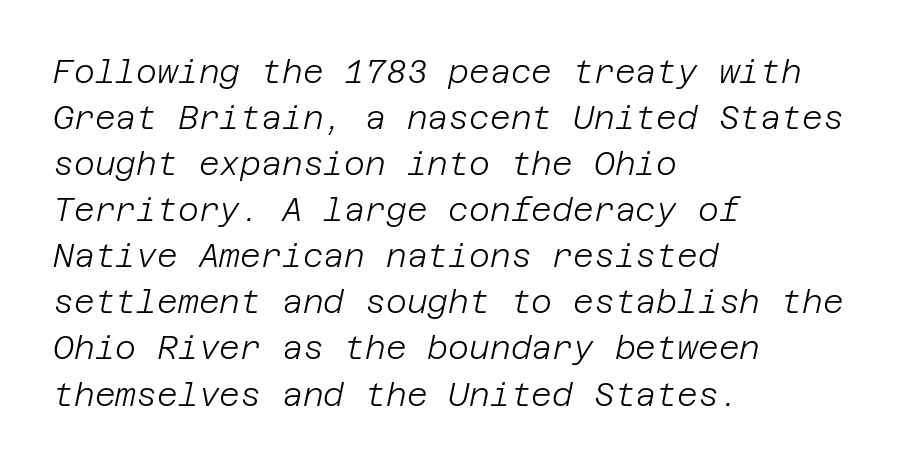
The image shows 32 px light type, italic (leaning right); set left-aligned, normal line spacing (1.44x), normal letter spacing, not underlined; low stroke contrast and a large x-height.
